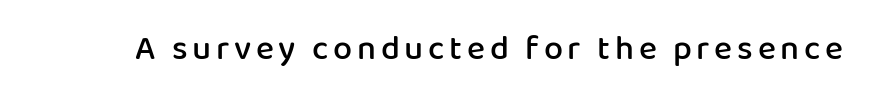
Q: Is the text bold? A: Semi-bold.
Q: Is the text italic (slanted)? A: No, it is upright.
Q: Is the typeface a serif or a sans-serif typeface? A: Sans-serif.
Q: Is the text underlined? A: No.
Q: Width (condensed, normal, or wide)? A: Normal.
Q: Stroke contrast? A: Low.
Q: x-height? A: Medium.
Q: Monospaced? A: No.
